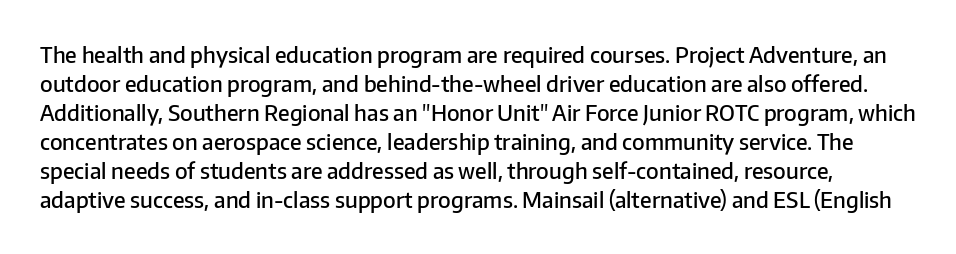
Italic? Not at all — the glyphs are vertical. Decoration check: the copy has no underline. The letterforms sit shoulder to shoulder at normal distance. The line-height multiplier appears to be the usual default. Typographic density is moderately raised because the face is semibold.
